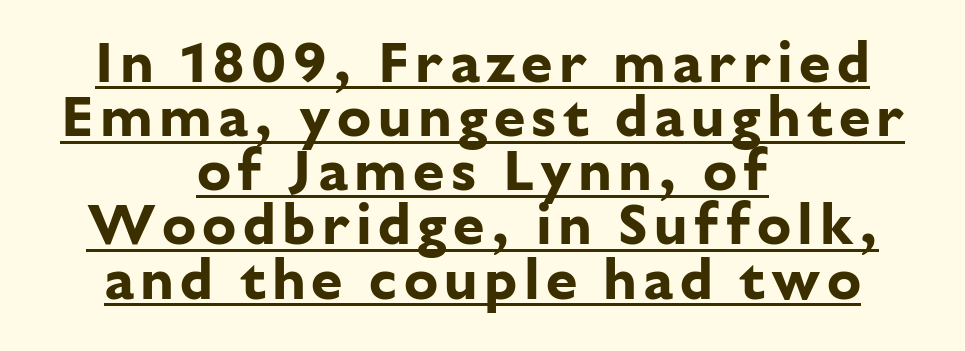
The image shows 57 px bold sans-serif type, upright; set centered, tight line spacing (0.95x), underlined; low stroke contrast and a medium x-height.
